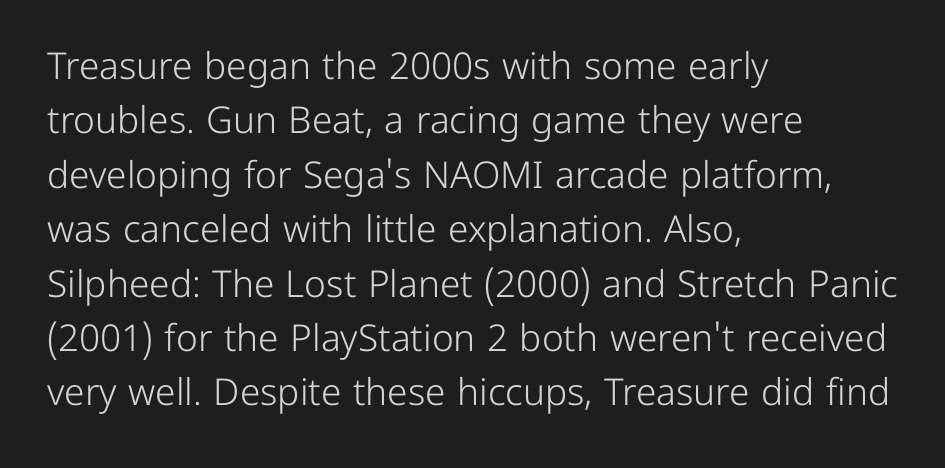
Varying glyph widths throughout — classic text-font behaviour. Look at the bottom of the vertical strokes: they stop flat, with no serifs. Honestly, the row spacing looks completely unremarkable. The passage shown is not bold in any degree.
